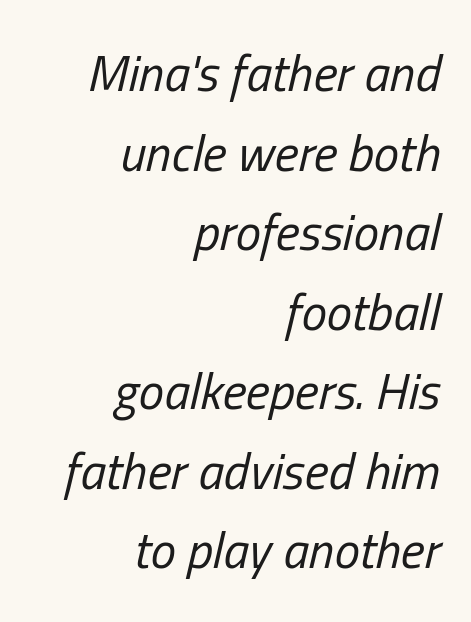
The image shows 51 px regular-weight, condensed type, italic (leaning right); set right-aligned, normal line spacing (1.56x), normal letter spacing, not underlined; low stroke contrast and a medium x-height.
